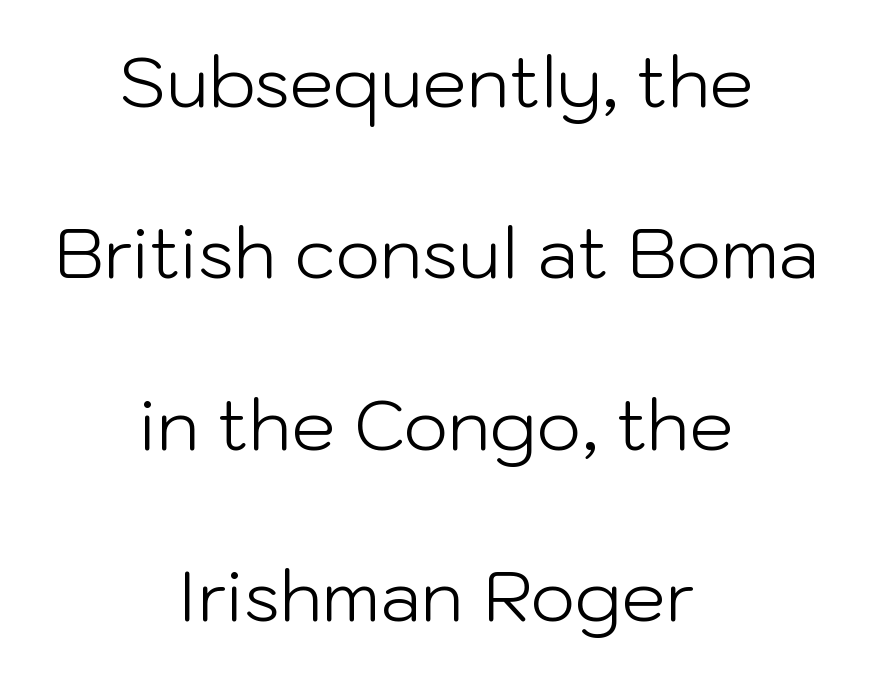
You can tell from the bare stems that sans-serif type was used. These lines were composed using upright roman letters. The rendering uses natural spacing where letterforms have individual widths. Leading is clearly above the norm, producing a sparse column.
